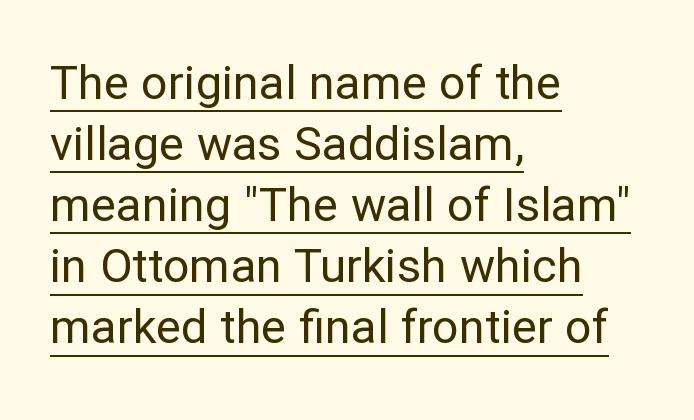
Q: Is the text bold? A: No.
Q: Is the text italic (slanted)? A: No, it is upright.
Q: Is the typeface a serif or a sans-serif typeface? A: Sans-serif.
Q: Is the text underlined? A: Yes.
Q: How is the paragraph aligned? A: Left-aligned.
Q: Is the spacing between letters normal or unusually wide? A: Normal.
Q: Is the spacing between lines tight, normal or loose? A: Normal.
Q: Width (condensed, normal, or wide)? A: Normal.
Q: Stroke contrast? A: Low.
Q: x-height? A: Medium.
Q: Monospaced? A: No.
